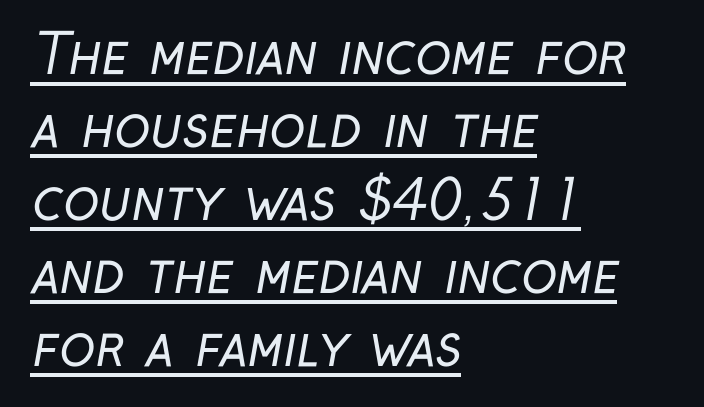
The image shows 54 px regular-weight, condensed sans-serif type; set left-aligned, normal line spacing (1.35x), normal letter spacing, underlined; low stroke contrast and a medium x-height.
